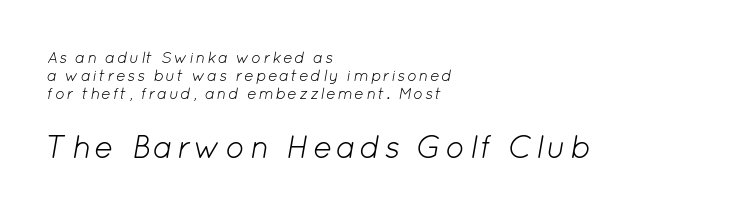
{"italic": "yes", "lean": "right", "slant_degrees": 12, "bold": "no", "weight": "light", "width": "normal", "stroke_contrast": "low", "x_height": "medium", "monospaced": "no", "underline": "no", "align": "left", "line_spacing": "tight", "line_spacing_ratio": 1.14, "larger_block": "second", "size_ratio": 2.0, "glyph_px": 32}
